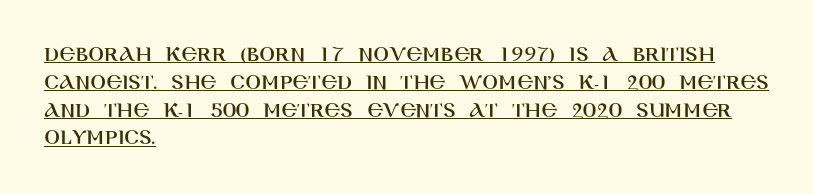
Q: Is the text italic (slanted)? A: No, it is upright.
Q: Is the text underlined? A: Yes.
Q: How is the paragraph aligned? A: Left-aligned.
Q: Is the spacing between letters normal or unusually wide? A: Normal.
